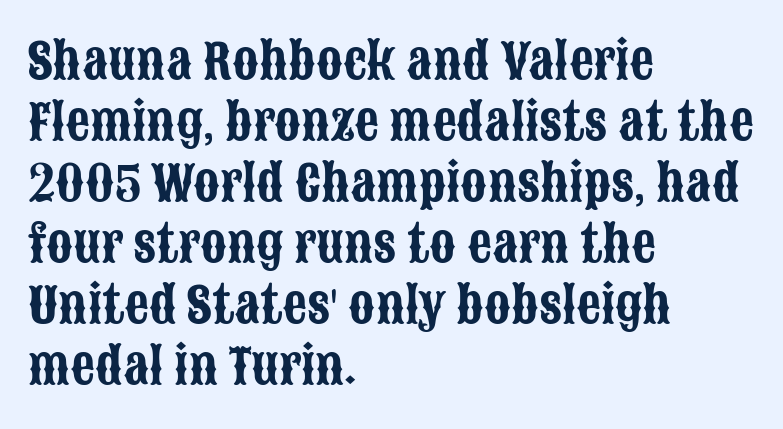
Q: Is the text italic (slanted)? A: No, it is upright.
Q: Is the typeface a serif or a sans-serif typeface? A: Sans-serif.
Q: Is the text underlined? A: No.
Q: How is the paragraph aligned? A: Left-aligned.
Q: Is the spacing between letters normal or unusually wide? A: Normal.
Q: Is the spacing between lines tight, normal or loose? A: Normal.
Q: Width (condensed, normal, or wide)? A: Condensed.
Q: Stroke contrast? A: Low.
Q: x-height? A: Large.
Q: Monospaced? A: No.
